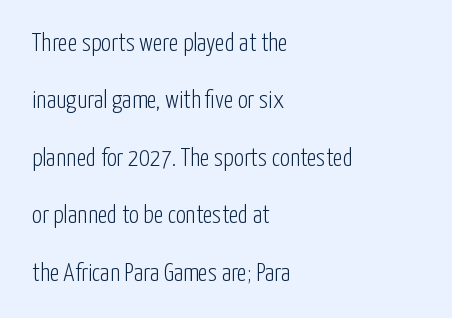
The image shows 25 px text type, upright; set left-aligned, loose line spacing (2.3x), normal letter spacing, not underlined.
